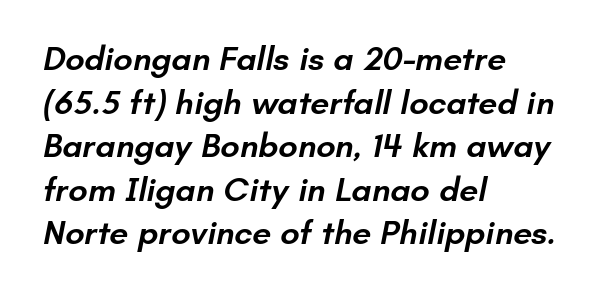
{"serif": "no", "bold": "semi", "weight": "semibold", "width": "normal", "stroke_contrast": "low", "x_height": "small", "monospaced": "no", "underline": "no", "align": "left", "line_spacing": "normal", "line_spacing_ratio": 1.28, "letter_spacing": "normal", "letter_spacing_em": 0.0, "glyph_px": 34}
